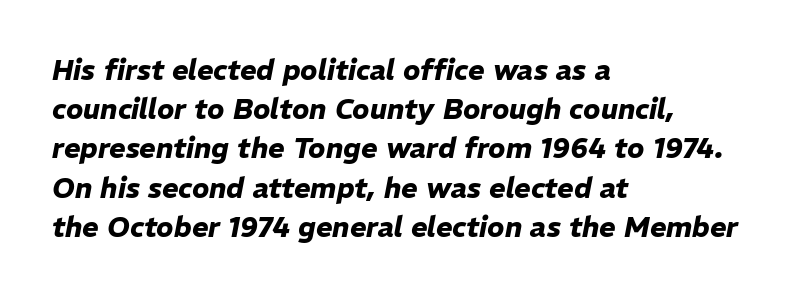
Each letter keeps its own natural width here, so spacing adapts to shape. An italicized treatment has been applied to the whole sample. Quick note: interline space is typical. Descender tails drop into unmarked territory. Teacher's note: observe the even left margin — that is flush-left alignment. Stroke thickness is high; the sample reads as a true bold.
